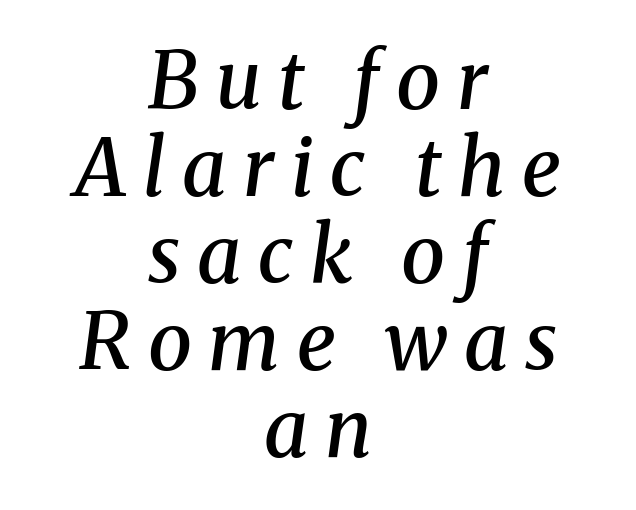
Varying glyph widths throughout — classic text-font behaviour. Does the weight exceed regular? Yes, but only to semibold. An italicized treatment has been applied to the whole sample. Any mark beneath the type? The region is blank. The rendering positions every line midway between the sides. Note: serifs present on the glyphs.
